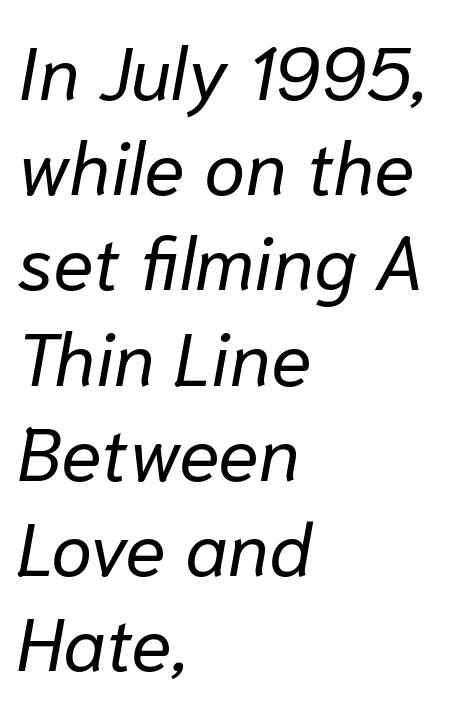
{"italic": "yes", "lean": "right", "slant_degrees": 10, "bold": "no", "weight": "regular", "width": "normal", "stroke_contrast": "low", "x_height": "medium", "monospaced": "no", "underline": "no", "align": "left", "line_spacing": "normal", "line_spacing_ratio": 1.27, "letter_spacing": "normal", "letter_spacing_em": 0.0, "glyph_px": 75}
